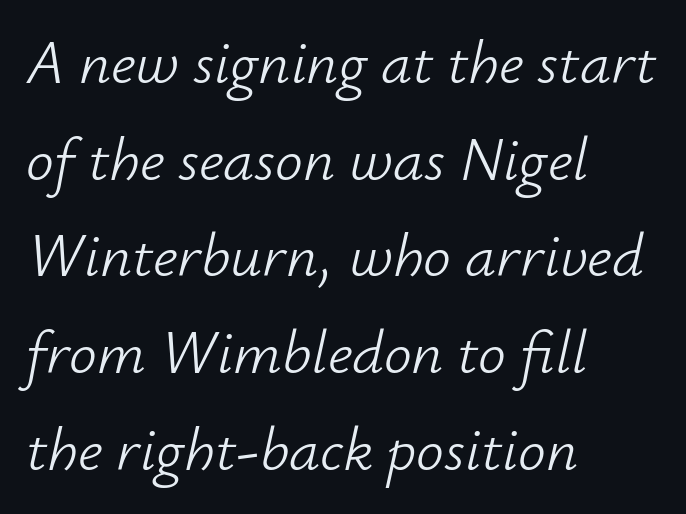
The image shows 62 px light type, italic (leaning right); set left-aligned, normal line spacing (1.56x), normal letter spacing, not underlined; low stroke contrast and a small x-height.
